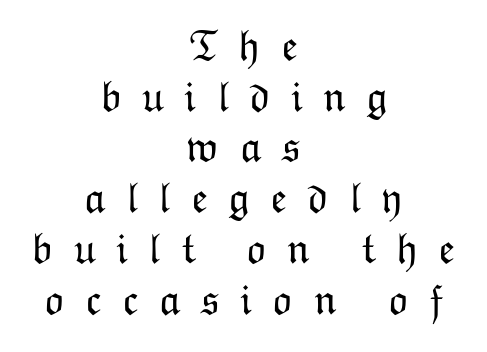
Q: Is the text bold? A: No.
Q: Is the text italic (slanted)? A: No, it is upright.
Q: Is the text underlined? A: No.
Q: How is the paragraph aligned? A: Centered.
Q: Is the spacing between letters normal or unusually wide? A: Unusually wide.
Q: Width (condensed, normal, or wide)? A: Normal.
Q: Stroke contrast? A: Low.
Q: x-height? A: Medium.
Q: Monospaced? A: No.
